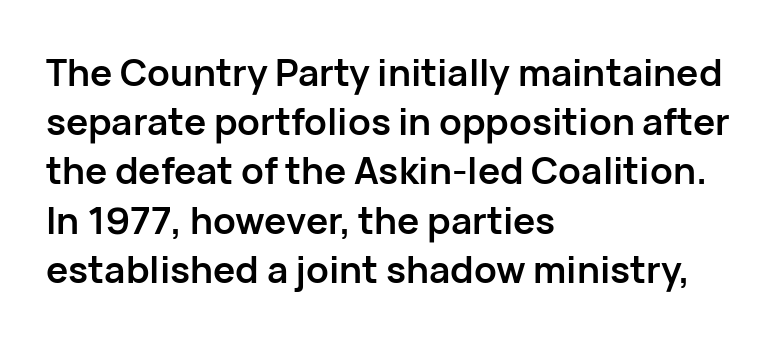
A full-strength bold gives these letters their thick strokes. The rendering uses natural spacing where letterforms have individual widths. The ragged edge is on the right, which tells us the setting is flush left. The space between consecutive lines is moderate. Default kerning and tracking; the words read as compact shapes. Upright lettering throughout.
